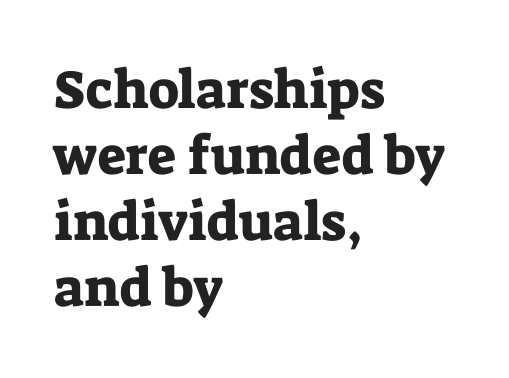
The image shows 54 px serif type, upright; set left-aligned, line spacing 1.22x, normal letter spacing, not underlined; low stroke contrast and a medium x-height.
